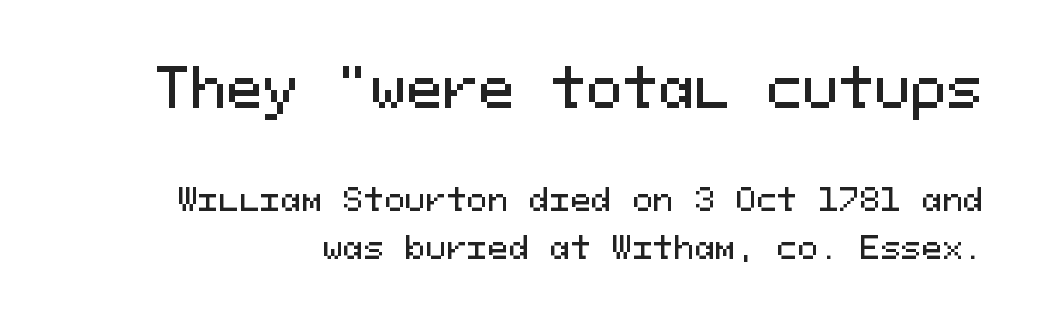
{"serif": "no", "italic": "no", "width": "normal", "stroke_contrast": "medium", "x_height": "medium", "monospaced": "yes", "underline": "no", "line_spacing": "normal", "line_spacing_ratio": 1.54, "letter_spacing": "normal", "letter_spacing_em": 0.0, "larger_block": "first", "size_ratio": 1.74, "glyph_px": 54}
